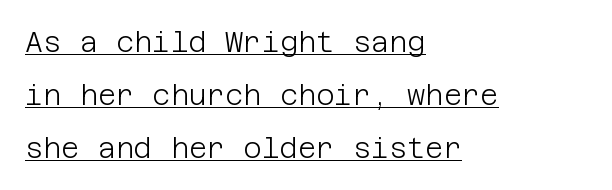
The image shows 28 px light sans-serif type, upright; set left-aligned, line spacing 1.89x, normal letter spacing, underlined; low stroke contrast and a large x-height.
